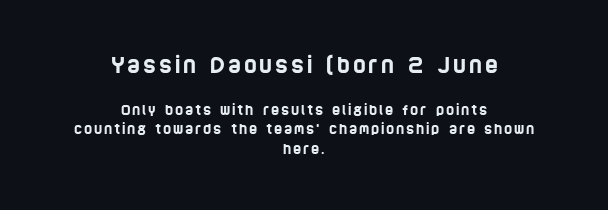
Lines of text with bare space underneath. Which chunk is bigger? The first one — the top block dwarfs the bottom. The rendering uses a moderate line-height, typical for paragraphs. The compositor balanced each line on the midline.
